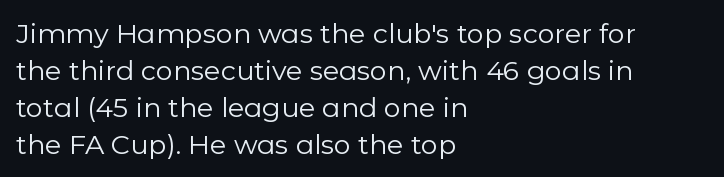
The image shows 27 px text type, upright; set left-aligned, normal line spacing (1.37x), normal letter spacing, not underlined.
